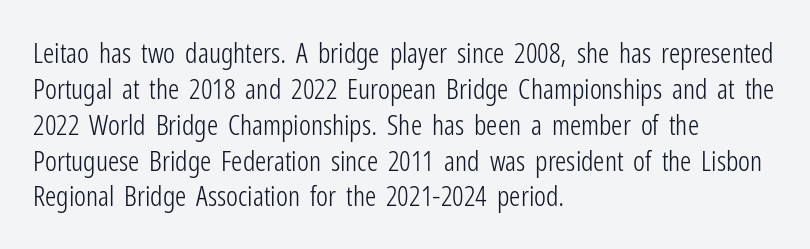
The passage shown is typeset with a sans-serif family. You could call the tracking neutral — neither tight nor loose. Varying glyph widths throughout — classic text-font behaviour. Italic? Not at all — the glyphs are vertical.
